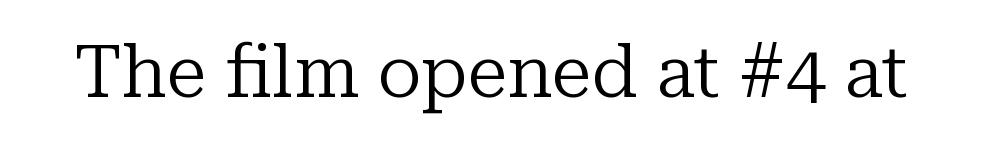
{"serif": "yes", "italic": "no", "bold": "no", "weight": "regular", "width": "normal", "stroke_contrast": "low", "x_height": "medium", "monospaced": "no", "underline": "no", "letter_spacing": "normal", "letter_spacing_em": 0.0, "glyph_px": 73}
